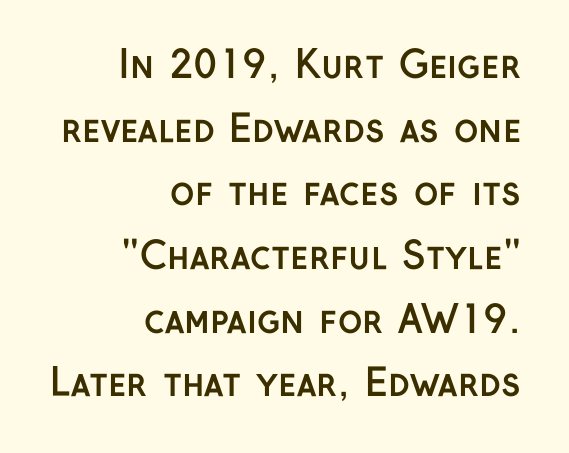
The image shows 37 px semibold sans-serif type, upright; set right-aligned, line spacing 1.72x, normal letter spacing, not underlined; low stroke contrast and a medium x-height.
